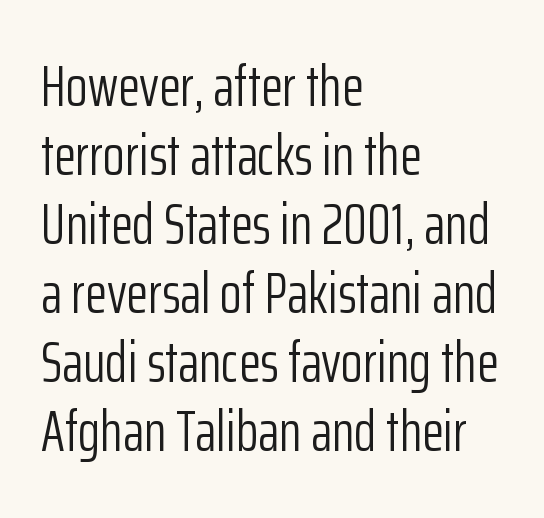
Q: Is the text bold? A: No.
Q: Is the text italic (slanted)? A: No, it is upright.
Q: Is the typeface a serif or a sans-serif typeface? A: Sans-serif.
Q: Is the text underlined? A: No.
Q: How is the paragraph aligned? A: Left-aligned.
Q: Is the spacing between letters normal or unusually wide? A: Normal.
Q: Width (condensed, normal, or wide)? A: Condensed.
Q: Stroke contrast? A: Low.
Q: x-height? A: Medium.
Q: Monospaced? A: No.
